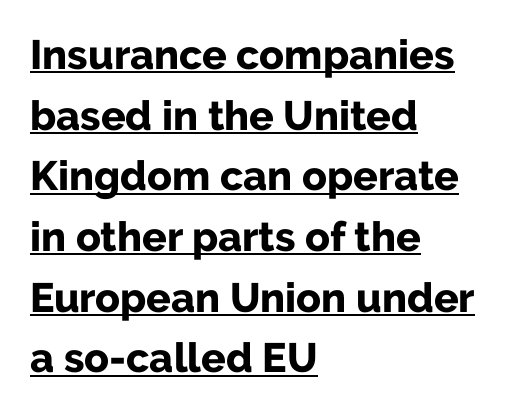
The image shows 41 px bold sans-serif type, upright; set left-aligned, normal line spacing (1.48x), normal letter spacing, underlined; low stroke contrast and a medium x-height.
